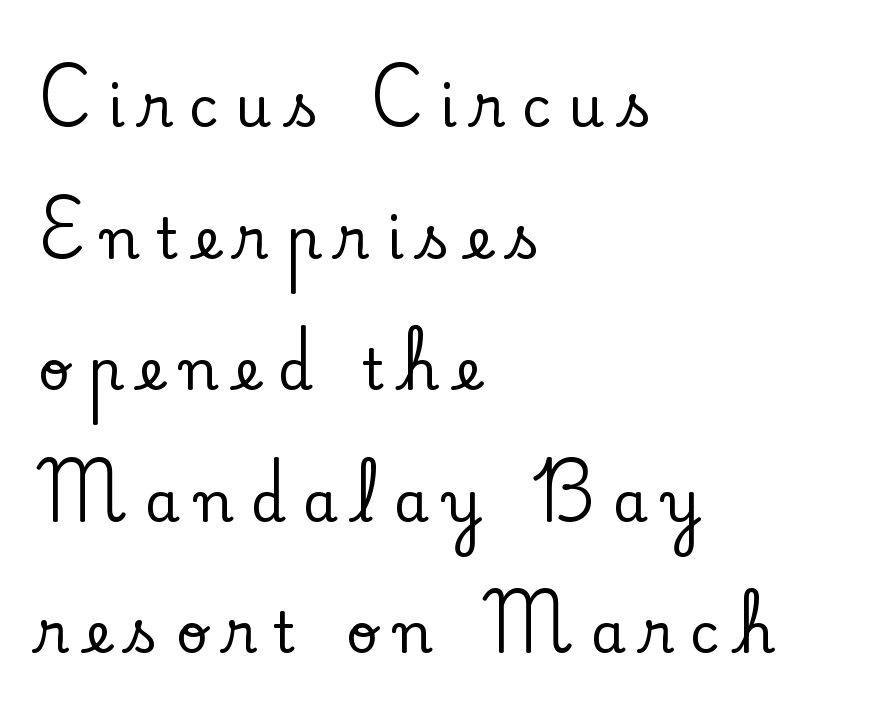
{"serif": "yes", "italic": "no", "width": "normal", "stroke_contrast": "low", "x_height": "small", "monospaced": "no", "underline": "no", "align": "left", "line_spacing": "loose", "line_spacing_ratio": 2.35, "letter_spacing": "wide", "letter_spacing_em": 0.3, "glyph_px": 56}
